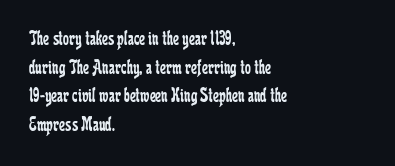
The image shows 21 px text type, upright; set left-aligned, normal line spacing (1.36x), normal letter spacing, not underlined.
